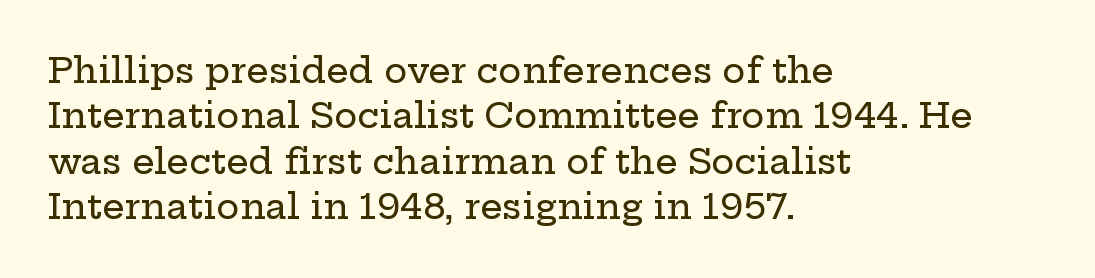
Q: Is the text italic (slanted)? A: No, it is upright.
Q: Is the typeface a serif or a sans-serif typeface? A: Serif.
Q: Is the text underlined? A: No.
Q: How is the paragraph aligned? A: Left-aligned.
Q: Is the spacing between letters normal or unusually wide? A: Normal.
Q: Is the spacing between lines tight, normal or loose? A: Normal.
Q: Width (condensed, normal, or wide)? A: Wide.
Q: Stroke contrast? A: Low.
Q: x-height? A: Medium.
Q: Monospaced? A: No.
